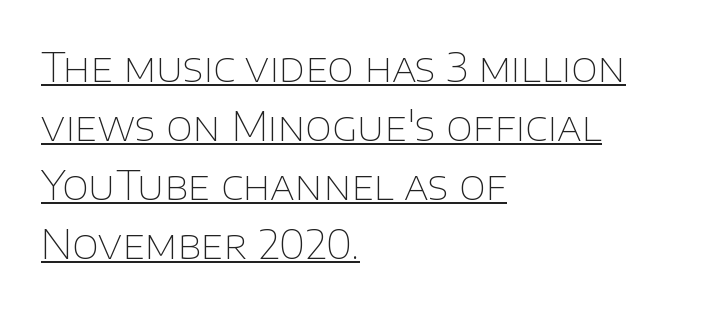
Q: Is the text bold? A: No.
Q: Is the text italic (slanted)? A: No, it is upright.
Q: Is the typeface a serif or a sans-serif typeface? A: Sans-serif.
Q: Is the text underlined? A: Yes.
Q: How is the paragraph aligned? A: Left-aligned.
Q: Is the spacing between letters normal or unusually wide? A: Normal.
Q: Is the spacing between lines tight, normal or loose? A: Normal.
Q: Width (condensed, normal, or wide)? A: Normal.
Q: Stroke contrast? A: Low.
Q: x-height? A: Large.
Q: Monospaced? A: No.
